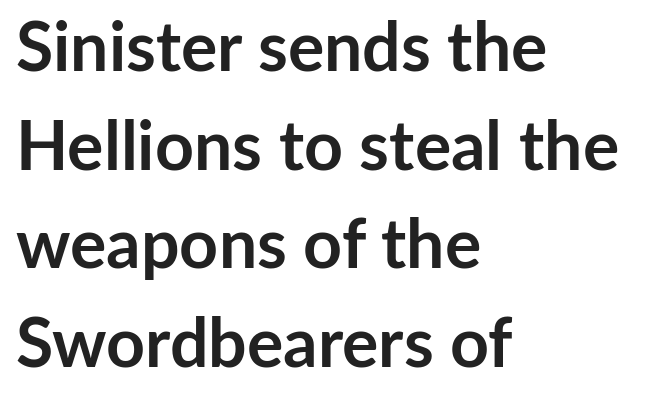
Q: Is the text bold? A: Yes.
Q: Is the text italic (slanted)? A: No, it is upright.
Q: Is the typeface a serif or a sans-serif typeface? A: Sans-serif.
Q: Is the text underlined? A: No.
Q: How is the paragraph aligned? A: Left-aligned.
Q: Is the spacing between letters normal or unusually wide? A: Normal.
Q: Is the spacing between lines tight, normal or loose? A: Normal.
Q: Width (condensed, normal, or wide)? A: Normal.
Q: Stroke contrast? A: Low.
Q: x-height? A: Medium.
Q: Monospaced? A: No.
